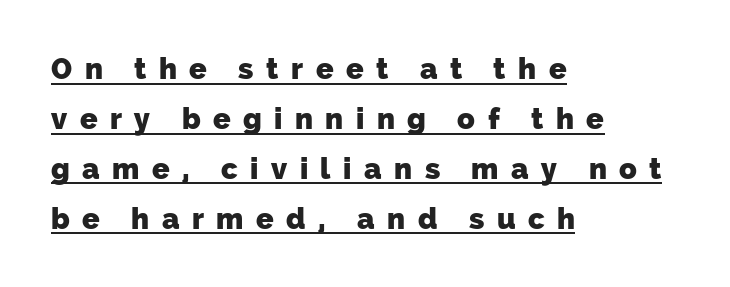
{"serif": "no", "bold": "yes", "weight": "heavy", "width": "normal", "stroke_contrast": "low", "x_height": "medium", "monospaced": "no", "underline": "yes", "align": "left", "line_spacing_ratio": 1.72, "letter_spacing": "wide", "letter_spacing_em": 0.43, "glyph_px": 29}
